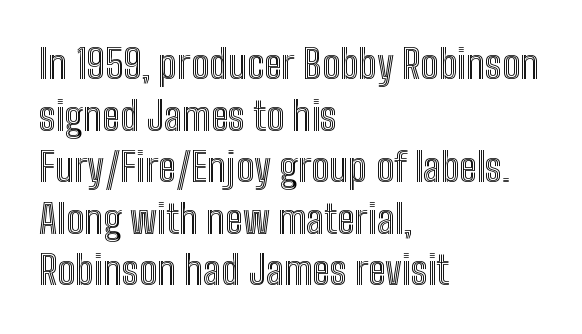
The image shows 40 px condensed type, upright; set left-aligned, normal line spacing (1.29x), normal letter spacing, not underlined; a medium x-height.
